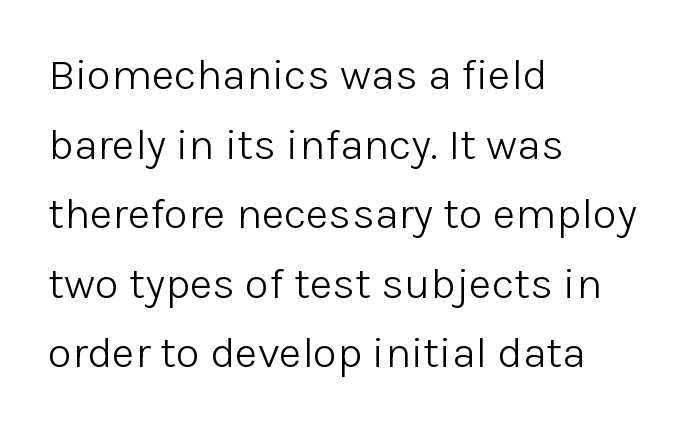
{"serif": "no", "italic": "no", "bold": "no", "weight": "light", "width": "normal", "stroke_contrast": "low", "x_height": "medium", "monospaced": "no", "underline": "no", "align": "left", "line_spacing": "normal", "line_spacing_ratio": 1.58, "letter_spacing": "normal", "letter_spacing_em": 0.0, "glyph_px": 44}
